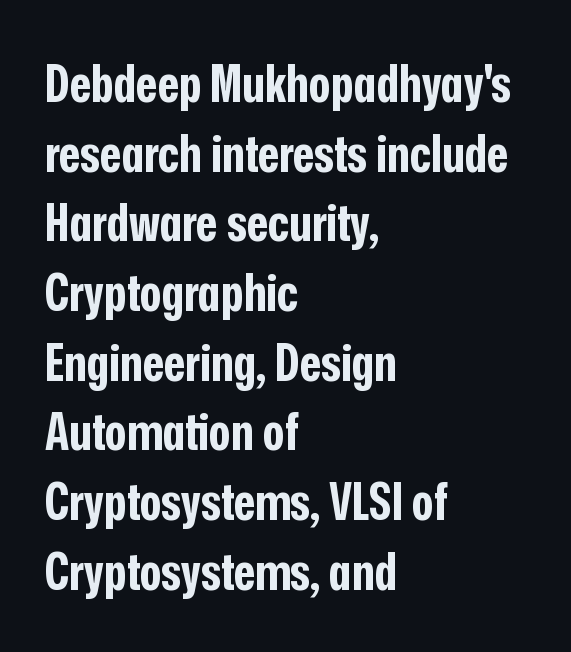
The image shows 52 px bold, condensed sans-serif type, upright; set left-aligned, normal line spacing (1.34x), normal letter spacing, not underlined; low stroke contrast and a medium x-height.
